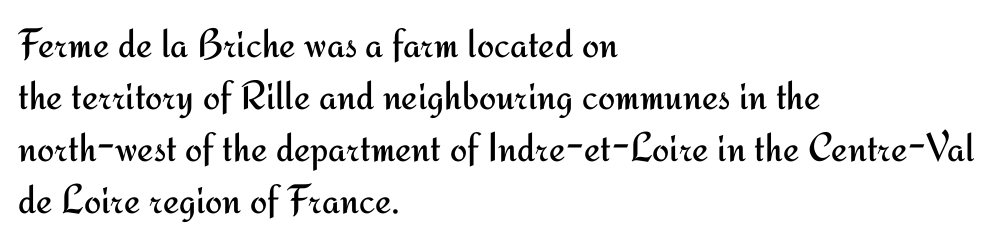
In terms of posture, this sample is upright. The letters carry no serifs — their stems end cleanly without finishing strokes. You could not count columns in this text — the font is proportionally spaced. The lines are quadded left. The lines sit at an ordinary, default distance from one another. Heft: none added — not bold.
